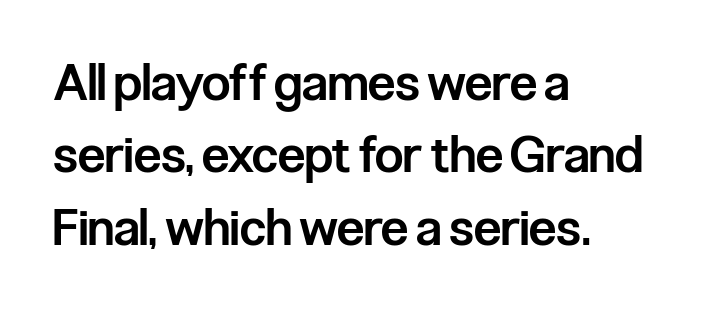
The paragraph has a hard left edge and a soft right edge. No extra tracking has been applied to these lines. In terms of leading, this rendering sits right in the middle. Note: no serifs on the glyphs.
